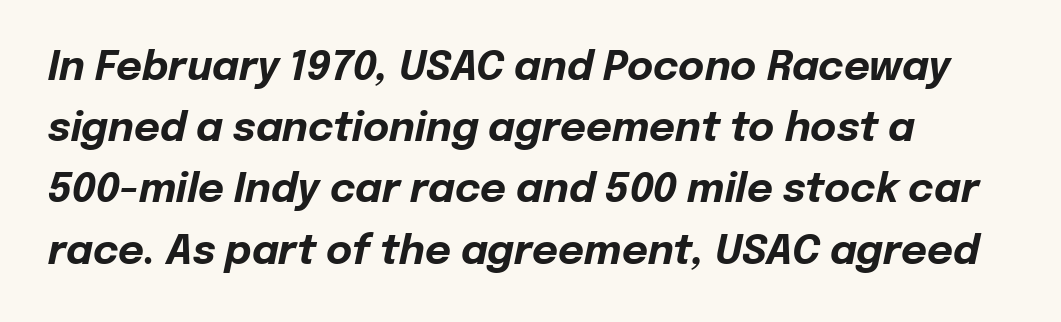
Words appear dense and cohesive because spacing is normal. Do the characters align in a grid? No, the font is proportional. The characters look thick and weighty, a clear bold. Would a proofreader flag this as italicized? Yes. Only glyphs here, with clear space below each row.
